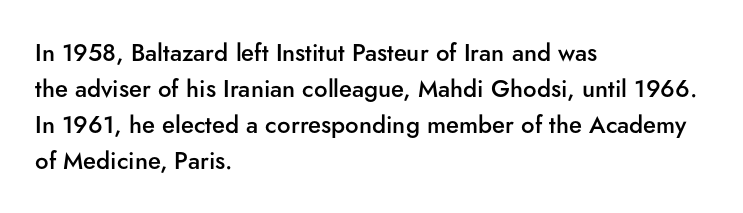
The image shows 24 px text type, upright; set left-aligned, normal line spacing (1.5x), normal letter spacing, not underlined.
